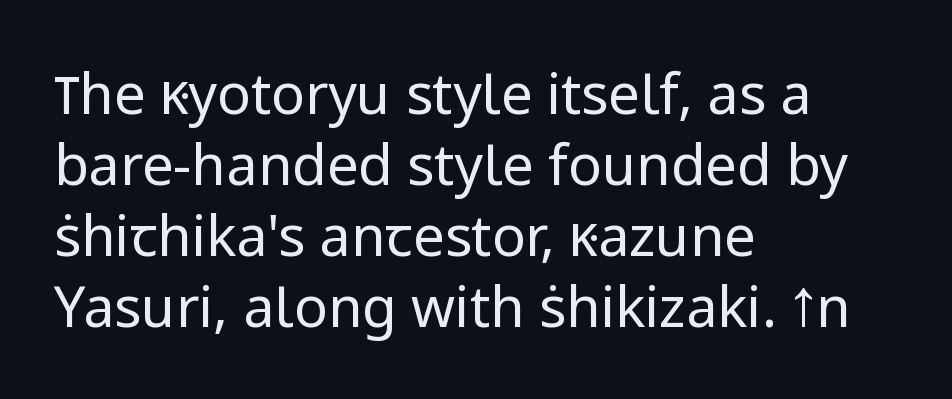
There is no visible air inserted between adjacent glyphs. Each letter keeps its own natural width here, so spacing adapts to shape. Summary of weight: not heavy and not bold. The space directly below the letters is spotless. Designer's note — italics off, roman on.
